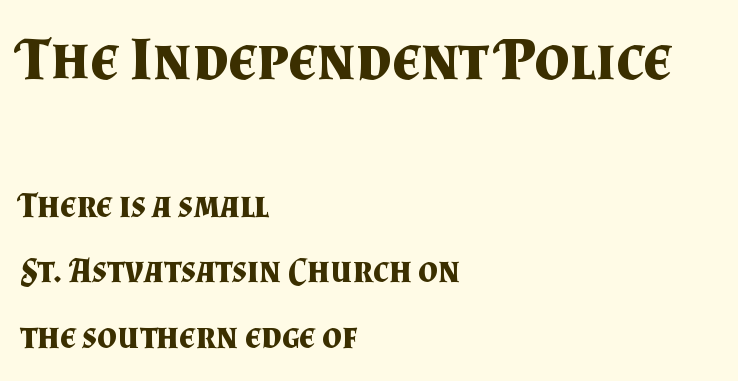
The face used here appears at its bigger size in the upper chunk. Vertical strokes here are truly vertical. In terms of weight, the rendering is a true, heavy bold. The text block is weighted toward the left margin, trailing off unevenly rightward. The specimen omits any rule beneath the text block's lines.
